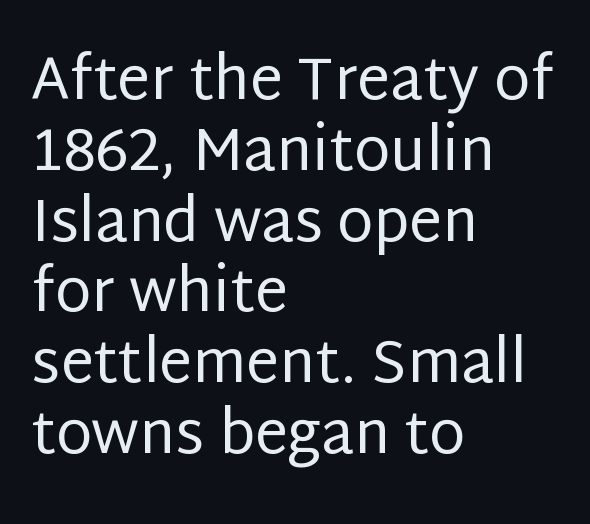
{"serif": "no", "italic": "no", "bold": "no", "weight": "regular", "width": "normal", "stroke_contrast": "low", "x_height": "large", "monospaced": "no", "underline": "no", "align": "left", "line_spacing_ratio": 1.2, "letter_spacing": "normal", "letter_spacing_em": 0.0, "glyph_px": 59}
